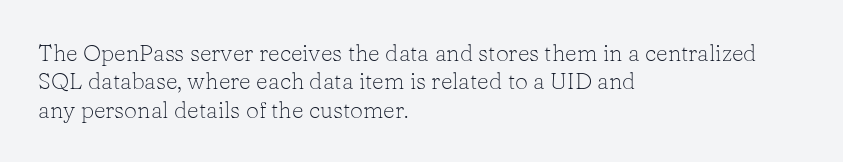
The image shows 23 px text type, upright; set left-aligned, line spacing 1.23x, normal letter spacing, not underlined.
